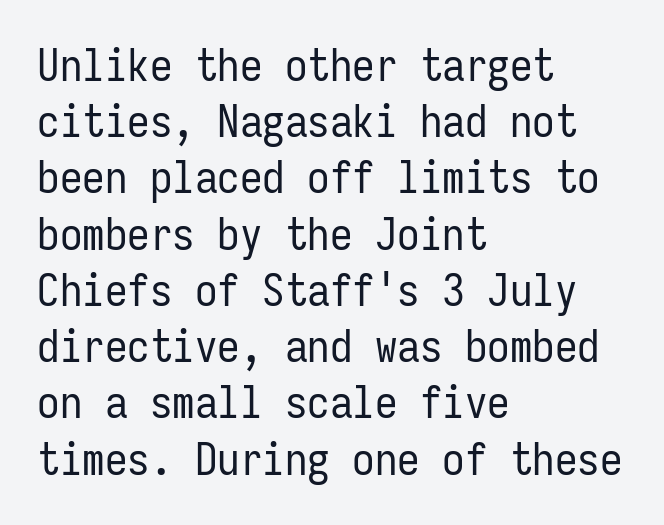
Q: Is the text bold? A: No.
Q: Is the text italic (slanted)? A: No, it is upright.
Q: Is the typeface a serif or a sans-serif typeface? A: Sans-serif.
Q: Is the text underlined? A: No.
Q: How is the paragraph aligned? A: Left-aligned.
Q: Is the spacing between letters normal or unusually wide? A: Normal.
Q: Is the spacing between lines tight, normal or loose? A: Normal.
Q: Width (condensed, normal, or wide)? A: Condensed.
Q: Stroke contrast? A: Low.
Q: x-height? A: Medium.
Q: Monospaced? A: Yes.
